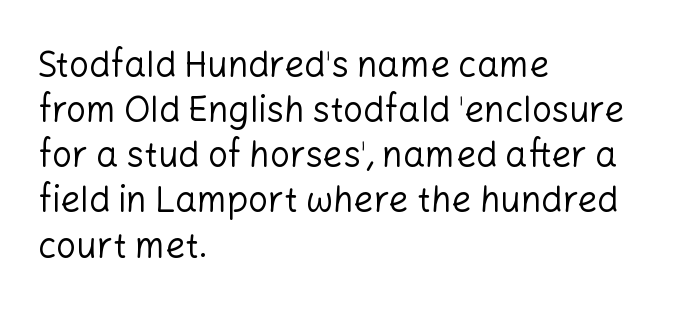
{"serif": "no", "italic": "no", "bold": "no", "weight": "regular", "width": "normal", "stroke_contrast": "low", "x_height": "medium", "monospaced": "no", "underline": "no", "align": "left", "line_spacing": "normal", "line_spacing_ratio": 1.29, "letter_spacing": "normal", "letter_spacing_em": 0.0, "glyph_px": 35}
